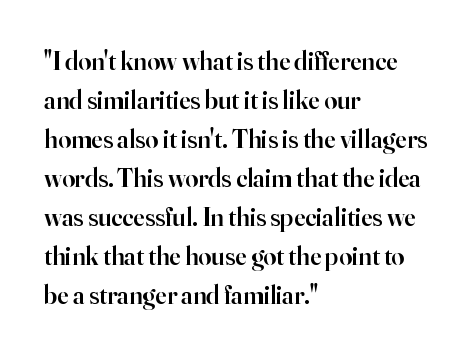
The image shows 26 px text type, upright; set left-aligned, normal line spacing (1.5x), normal letter spacing, not underlined.
